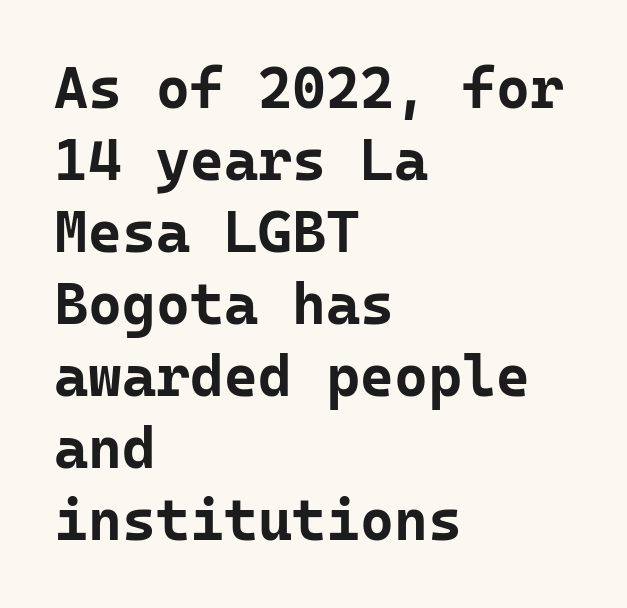
A dark, heavy texture on the line: the type is bold. The compositor pushed each line to the left boundary. The glyphs in this specimen are sans serif. Each row of text sits above clean, open space.
